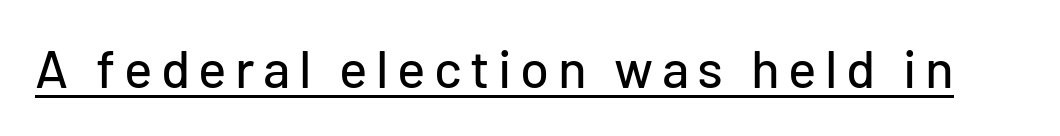
The image shows 53 px sans-serif type, upright; set underlined; low stroke contrast and a medium x-height.
